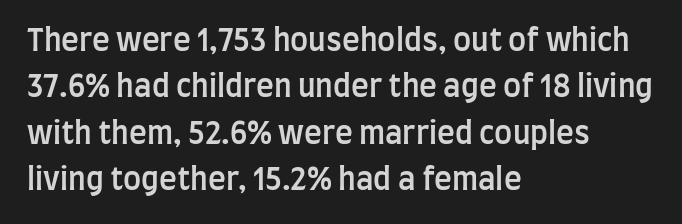
The image shows 30 px semibold, condensed sans-serif type, upright; set left-aligned, normal line spacing (1.55x), normal letter spacing, not underlined; low stroke contrast and a large x-height.
